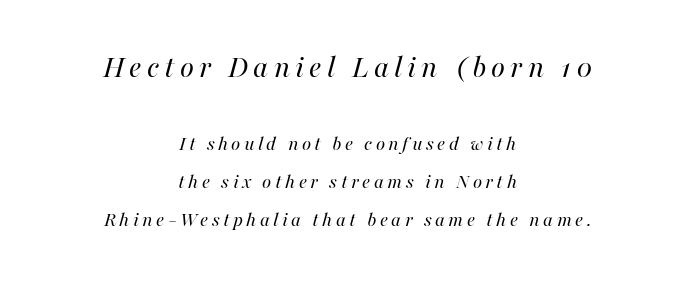
Posture: slanted. Summary of weight: not heavy and not bold. Larger block? The one above; the one below is distinctly smaller. Quick note: underline off. Where is the straight margin? There isn't one; the lines are centered.
